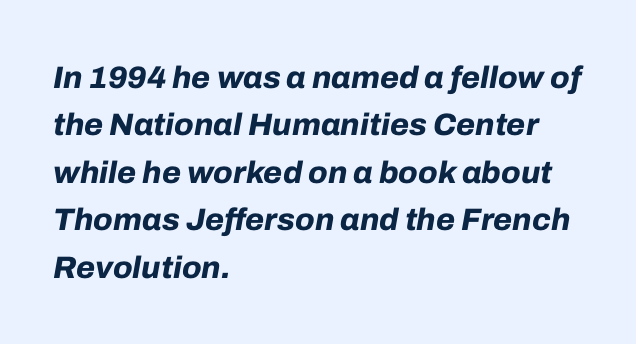
Compared with ordinary roman type, these characters are visibly tilted. A typesetter would call this proportional, since set widths differ per character. A normal amount of white space separates one row of letters from the next. The passage is arranged the way most books set body copy — flush left. The space directly below the letters is spotless.
